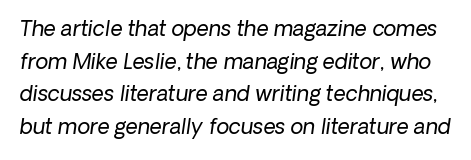
The image shows 21 px text type, italic (leaning right); set normal line spacing (1.55x), normal letter spacing, not underlined.
